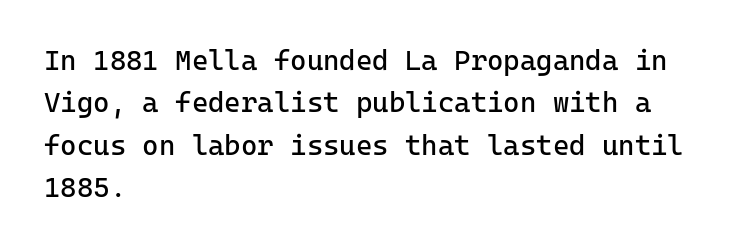
The image shows 28 px regular-weight sans-serif type, upright, monospaced; set left-aligned, normal line spacing (1.51x), normal letter spacing, not underlined; low stroke contrast and a medium x-height.
